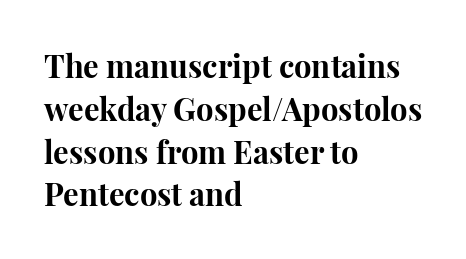
The image shows 31 px bold serif type, upright; set left-aligned, normal line spacing (1.38x), normal letter spacing, not underlined; high stroke contrast and a medium x-height.
